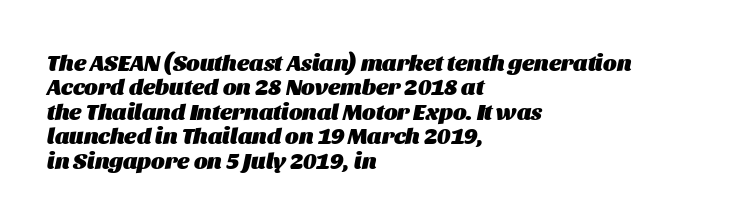
{"italic": "yes", "lean": "right", "slant_degrees": 11, "bold": "yes", "underline": "no", "align": "left", "line_spacing": "tight", "line_spacing_ratio": 1.06, "letter_spacing": "normal", "letter_spacing_em": 0.0, "glyph_px": 23}
